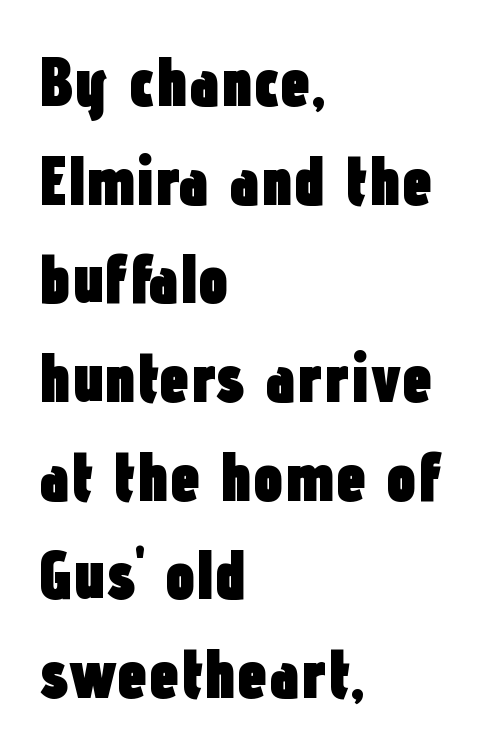
Q: Is the text bold? A: Yes.
Q: Is the text italic (slanted)? A: No, it is upright.
Q: Is the typeface a serif or a sans-serif typeface? A: Sans-serif.
Q: Is the text underlined? A: No.
Q: How is the paragraph aligned? A: Left-aligned.
Q: Is the spacing between letters normal or unusually wide? A: Normal.
Q: Is the spacing between lines tight, normal or loose? A: Normal.
Q: Width (condensed, normal, or wide)? A: Condensed.
Q: Stroke contrast? A: Low.
Q: x-height? A: Medium.
Q: Monospaced? A: No.
